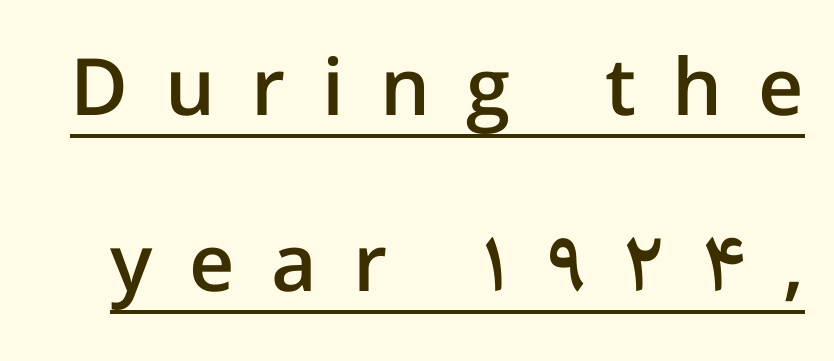
Widely set lines give the paragraph a tall, airy silhouette. Looks like regular typesetting: each glyph gets only the width it needs. Letter spacing: wide. Letterform terminals end flat and unadorned throughout the passage. Looks like someone drew a line under every word here. The letters stand upright; this is a roman face.
